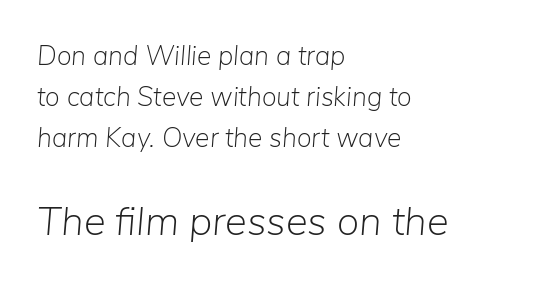
Q: Is the text bold? A: No.
Q: Is the text italic (slanted)? A: Yes, it leans right by about 5 degrees.
Q: Is the text underlined? A: No.
Q: How is the paragraph aligned? A: Left-aligned.
Q: Is the spacing between letters normal or unusually wide? A: Normal.
Q: Is the spacing between lines tight, normal or loose? A: Normal.
Q: Which block of text is set in a larger size, the first (top) or the second (bottom)? A: The second (bottom) one.
Q: Width (condensed, normal, or wide)? A: Normal.
Q: Stroke contrast? A: Low.
Q: x-height? A: Medium.
Q: Monospaced? A: No.
